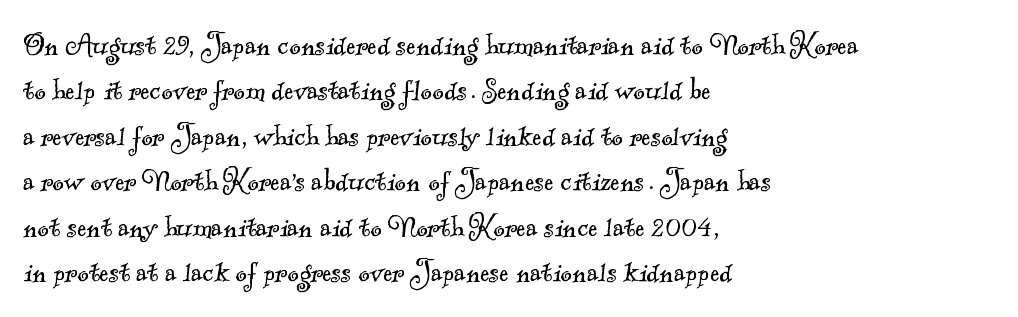
The letters sit at their default tracking, neither squeezed nor spread. This rendering features lettering with no underline. Each new line begins a customary step beneath the previous one. Note the varied advance widths — an 'i' is clearly narrower than an 'm'. The strokes are not fattened; the text isn't bold.
